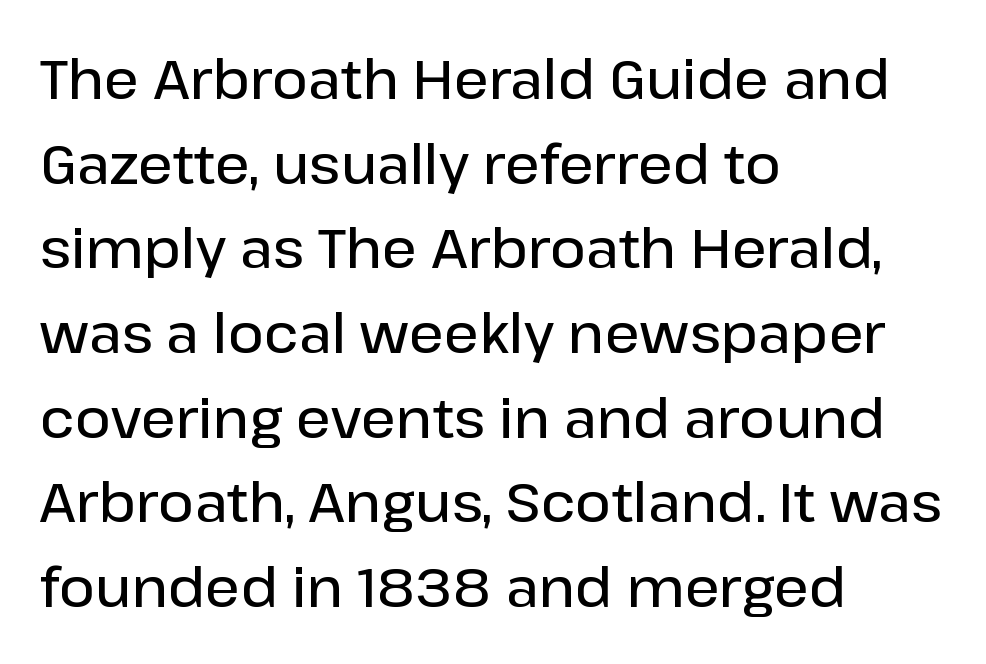
{"serif": "no", "italic": "no", "bold": "semi", "weight": "semibold", "width": "normal", "stroke_contrast": "low", "x_height": "medium", "monospaced": "no", "underline": "no", "align": "left", "line_spacing": "normal", "line_spacing_ratio": 1.54, "letter_spacing": "normal", "letter_spacing_em": 0.0, "glyph_px": 55}
